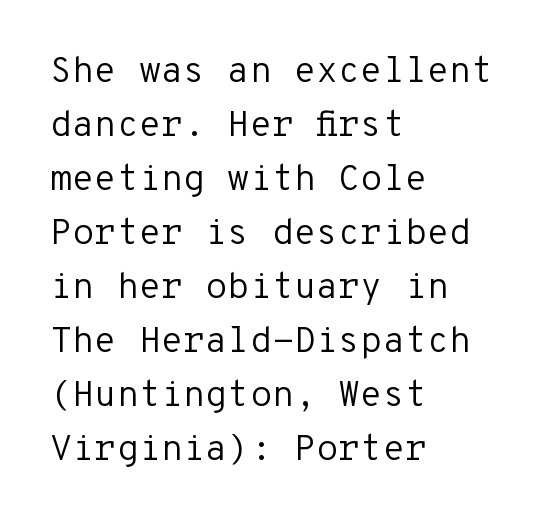
The image shows 36 px regular-weight sans-serif type, upright, monospaced; set left-aligned, normal line spacing (1.5x), normal letter spacing, not underlined; low stroke contrast and a medium x-height.
